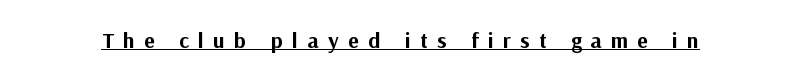
Q: Is the text bold? A: Yes.
Q: Is the text italic (slanted)? A: No, it is upright.
Q: Is the text underlined? A: Yes.
Q: Is the spacing between letters normal or unusually wide? A: Unusually wide.
